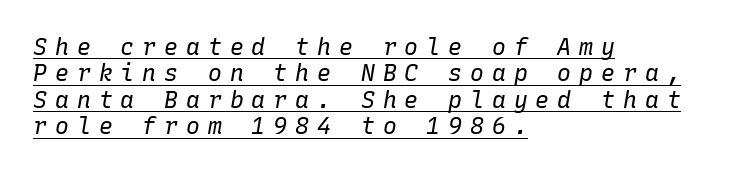
{"italic": "yes", "lean": "right", "slant_degrees": 10, "bold": "no", "underline": "yes", "align": "left", "line_spacing": "tight", "line_spacing_ratio": 1.15, "letter_spacing": "wide", "letter_spacing_em": 0.35, "glyph_px": 23}
